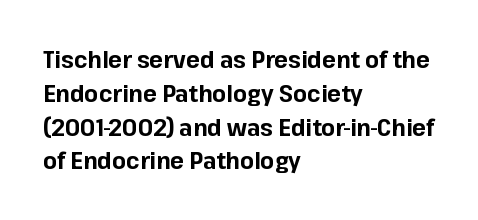
Bold? Absolutely — the strokes are thick and heavy. The setting favours the left margin, as ordinary paragraphs usually do. The font's upright variant was chosen for this text. A bare baseline throughout the passage. Vertical spacing — default.
